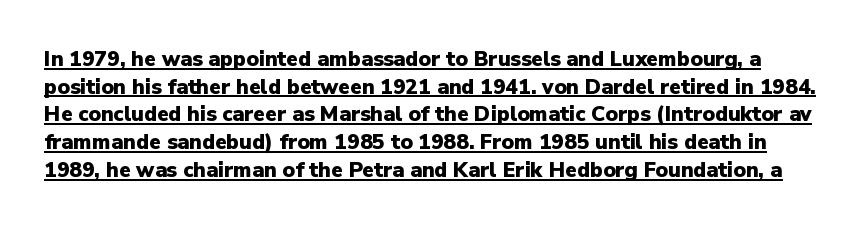
Q: Is the text bold? A: Yes.
Q: Is the text italic (slanted)? A: No, it is upright.
Q: Is the text underlined? A: Yes.
Q: Is the spacing between letters normal or unusually wide? A: Normal.
Q: Is the spacing between lines tight, normal or loose? A: Normal.
